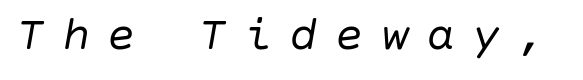
{"italic": "yes", "lean": "right", "slant_degrees": 10, "bold": "no", "weight": "regular", "width": "normal", "stroke_contrast": "low", "x_height": "large", "underline": "no", "letter_spacing": "wide", "letter_spacing_em": 0.37, "glyph_px": 47}
